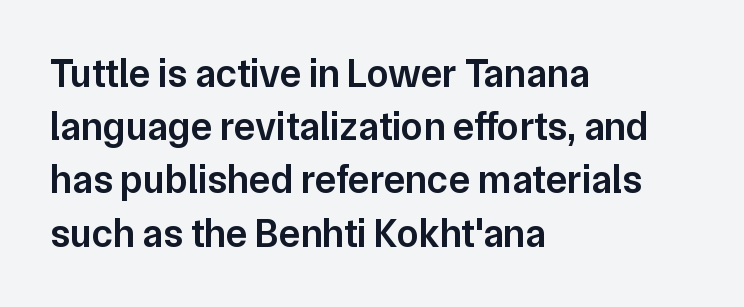
Q: Is the text bold? A: Semi-bold.
Q: Is the text italic (slanted)? A: No, it is upright.
Q: Is the typeface a serif or a sans-serif typeface? A: Sans-serif.
Q: Is the text underlined? A: No.
Q: How is the paragraph aligned? A: Left-aligned.
Q: Is the spacing between letters normal or unusually wide? A: Normal.
Q: Is the spacing between lines tight, normal or loose? A: Normal.
Q: Width (condensed, normal, or wide)? A: Normal.
Q: Stroke contrast? A: Low.
Q: x-height? A: Medium.
Q: Monospaced? A: No.
